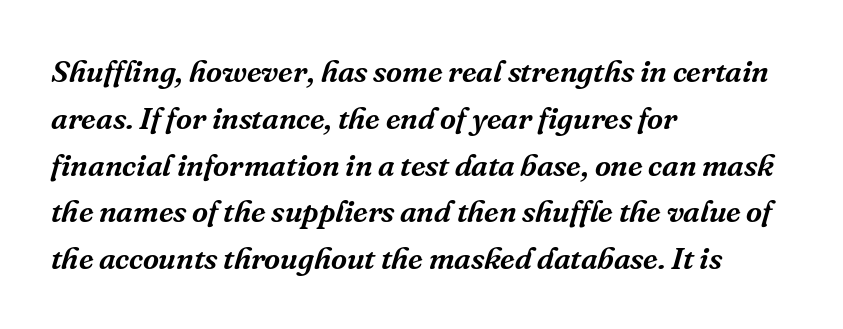
The image shows 31 px serif type, italic (leaning right); set left-aligned, normal line spacing (1.51x), normal letter spacing, not underlined; medium stroke contrast and a medium x-height.
